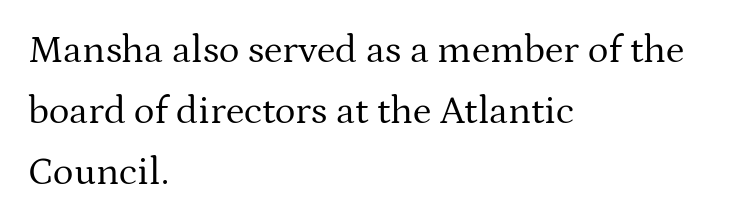
Q: Is the text bold? A: No.
Q: Is the text italic (slanted)? A: No, it is upright.
Q: Is the typeface a serif or a sans-serif typeface? A: Serif.
Q: Is the text underlined? A: No.
Q: How is the paragraph aligned? A: Left-aligned.
Q: Is the spacing between letters normal or unusually wide? A: Normal.
Q: Is the spacing between lines tight, normal or loose? A: Normal.
Q: Width (condensed, normal, or wide)? A: Normal.
Q: Stroke contrast? A: Medium.
Q: x-height? A: Medium.
Q: Monospaced? A: No.
